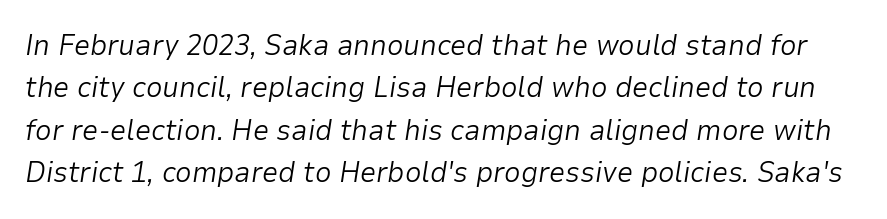
{"italic": "yes", "lean": "right", "slant_degrees": 9, "bold": "no", "weight": "light", "width": "normal", "stroke_contrast": "low", "x_height": "medium", "monospaced": "no", "underline": "no", "line_spacing": "normal", "line_spacing_ratio": 1.46, "letter_spacing": "normal", "letter_spacing_em": 0.0, "glyph_px": 29}
